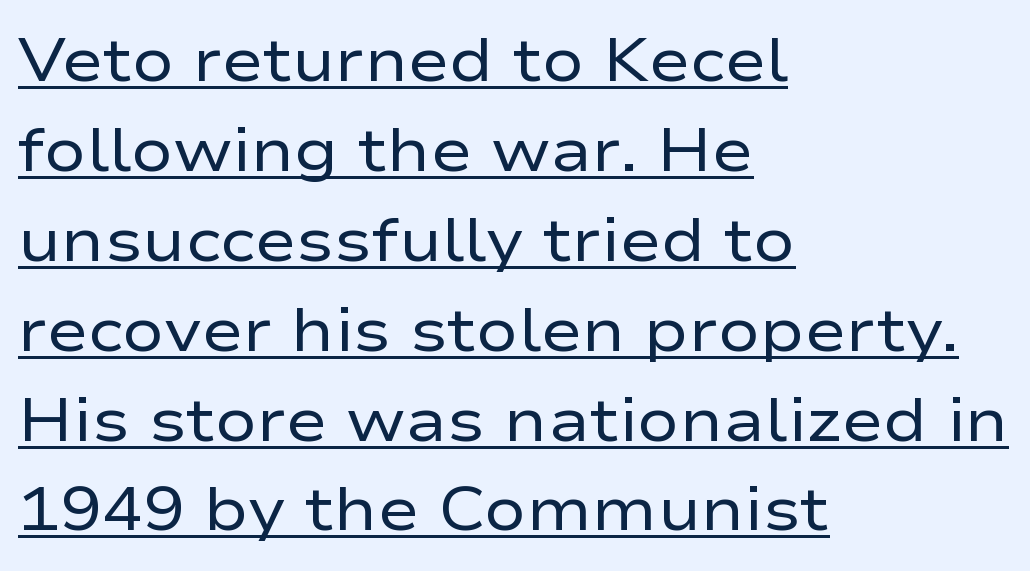
Q: Is the text bold? A: No.
Q: Is the text italic (slanted)? A: No, it is upright.
Q: Is the typeface a serif or a sans-serif typeface? A: Sans-serif.
Q: Is the text underlined? A: Yes.
Q: How is the paragraph aligned? A: Left-aligned.
Q: Is the spacing between letters normal or unusually wide? A: Normal.
Q: Is the spacing between lines tight, normal or loose? A: Normal.
Q: Width (condensed, normal, or wide)? A: Wide.
Q: Stroke contrast? A: Low.
Q: x-height? A: Medium.
Q: Monospaced? A: No.
